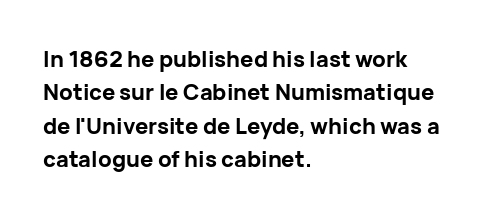
Q: Is the text bold? A: Yes.
Q: Is the text italic (slanted)? A: No, it is upright.
Q: Is the text underlined? A: No.
Q: How is the paragraph aligned? A: Left-aligned.
Q: Is the spacing between letters normal or unusually wide? A: Normal.
Q: Is the spacing between lines tight, normal or loose? A: Normal.
